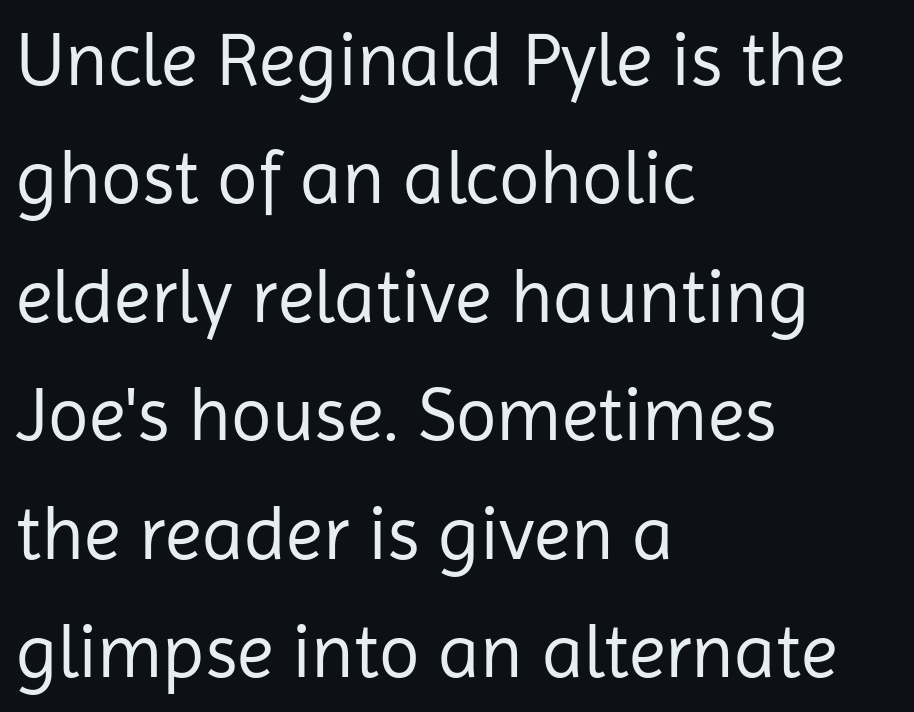
{"serif": "no", "italic": "no", "bold": "no", "weight": "regular", "width": "normal", "stroke_contrast": "low", "x_height": "medium", "monospaced": "no", "underline": "no", "align": "left", "line_spacing": "normal", "line_spacing_ratio": 1.58, "letter_spacing": "normal", "letter_spacing_em": 0.0, "glyph_px": 75}
